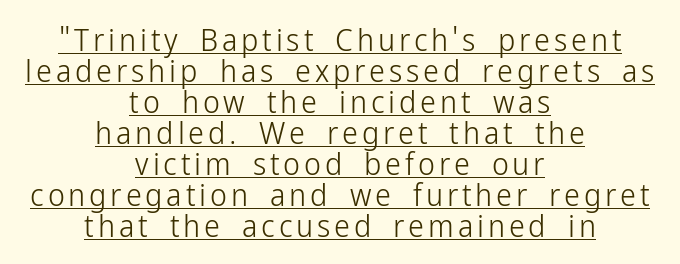
{"serif": "no", "italic": "no", "bold": "no", "weight": "light", "width": "condensed", "stroke_contrast": "low", "x_height": "medium", "monospaced": "no", "underline": "yes", "align": "center", "line_spacing": "tight", "line_spacing_ratio": 0.97, "glyph_px": 32}
